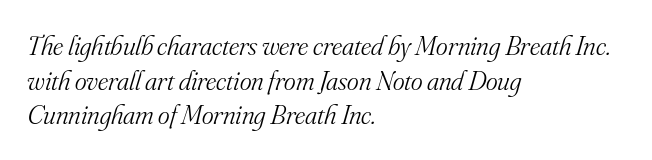
The image shows 28 px light serif type, italic (leaning right); set left-aligned, line spacing 1.24x, normal letter spacing, not underlined; medium stroke contrast and a small x-height.
